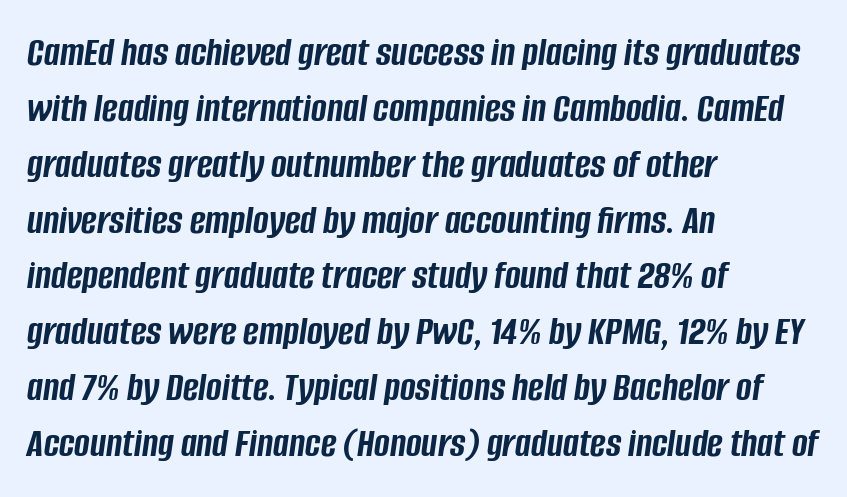
{"italic": "yes", "lean": "right", "slant_degrees": 8, "bold": "yes", "weight": "semibold", "width": "condensed", "stroke_contrast": "low", "x_height": "large", "monospaced": "no", "underline": "no", "align": "left", "line_spacing": "normal", "line_spacing_ratio": 1.33, "letter_spacing": "normal", "letter_spacing_em": 0.0, "glyph_px": 42}
